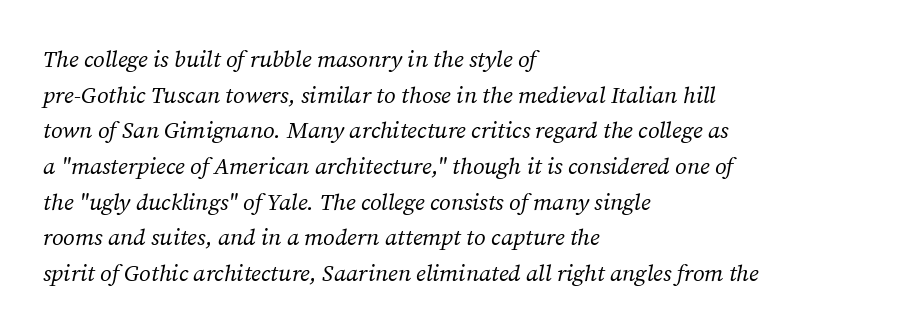
It's the slanting kind of type. Glyph-to-glyph distance matches everyday printed text. Weight: not bold — regular or lighter. Layout note: lines flush left.
